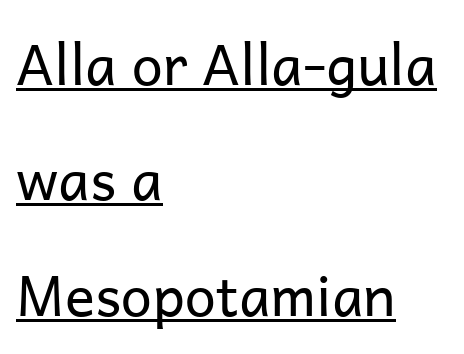
{"serif": "no", "italic": "no", "bold": "no", "weight": "regular", "width": "normal", "stroke_contrast": "low", "x_height": "medium", "monospaced": "no", "underline": "yes", "align": "left", "line_spacing": "loose", "line_spacing_ratio": 2.06, "letter_spacing": "normal", "letter_spacing_em": 0.0, "glyph_px": 56}
